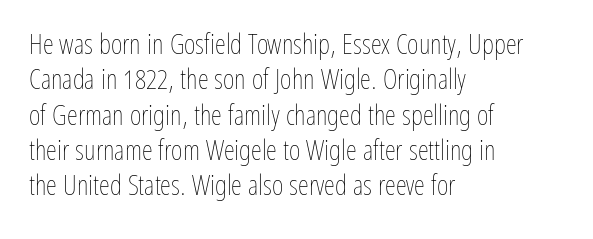
{"italic": "no", "bold": "no", "weight": "thin", "width": "condensed", "stroke_contrast": "low", "x_height": "medium", "monospaced": "no", "underline": "no", "align": "left", "line_spacing": "normal", "line_spacing_ratio": 1.26, "letter_spacing": "normal", "letter_spacing_em": 0.0, "glyph_px": 28}
